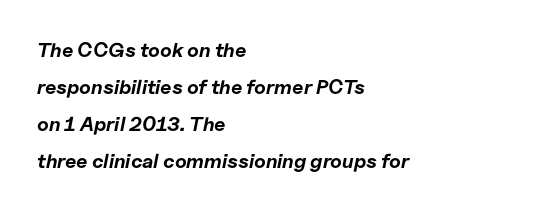
The image shows 20 px bold type, italic (leaning right); set left-aligned, line spacing 1.85x, normal letter spacing, not underlined.
